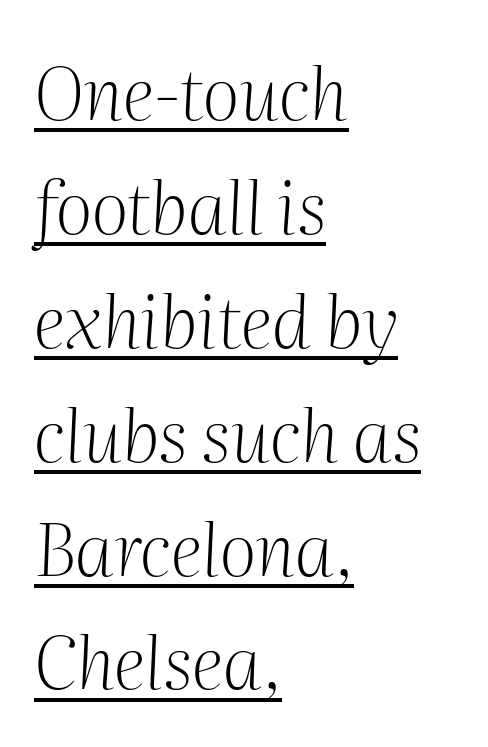
Q: Is the text bold? A: No.
Q: Is the text italic (slanted)? A: Yes, it leans right by about 2 degrees.
Q: Is the typeface a serif or a sans-serif typeface? A: Serif.
Q: Is the text underlined? A: Yes.
Q: How is the paragraph aligned? A: Left-aligned.
Q: Is the spacing between letters normal or unusually wide? A: Normal.
Q: Is the spacing between lines tight, normal or loose? A: Normal.
Q: Width (condensed, normal, or wide)? A: Normal.
Q: Stroke contrast? A: Medium.
Q: x-height? A: Medium.
Q: Monospaced? A: No.
